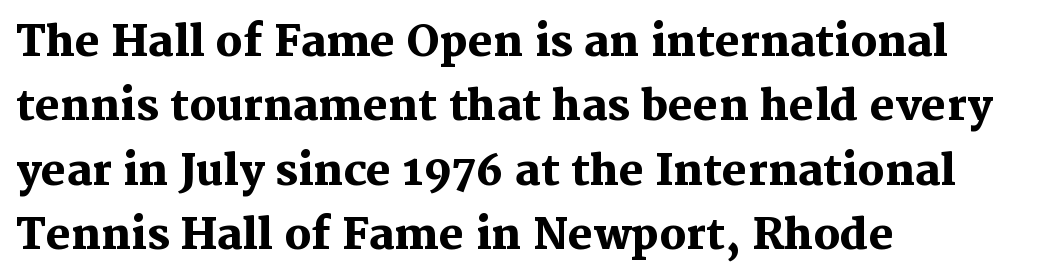
{"serif": "yes", "italic": "no", "bold": "yes", "weight": "heavy", "width": "normal", "stroke_contrast": "medium", "x_height": "medium", "monospaced": "no", "underline": "no", "align": "left", "line_spacing": "normal", "line_spacing_ratio": 1.53, "letter_spacing": "normal", "letter_spacing_em": 0.0, "glyph_px": 42}
